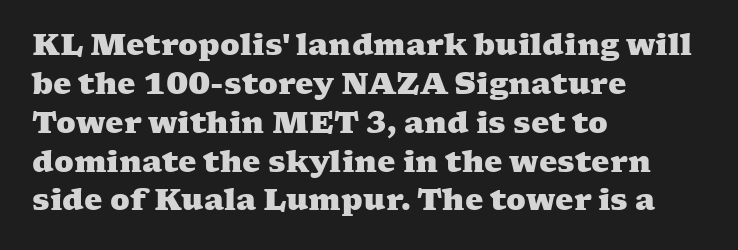
{"serif": "yes", "bold": "yes", "weight": "heavy", "width": "wide", "stroke_contrast": "medium", "x_height": "medium", "monospaced": "no", "underline": "no", "align": "left", "line_spacing": "normal", "line_spacing_ratio": 1.34, "letter_spacing": "normal", "letter_spacing_em": 0.0, "glyph_px": 29}
